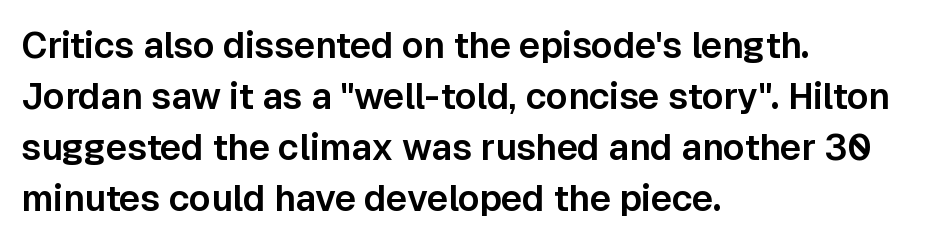
{"serif": "no", "italic": "no", "width": "normal", "stroke_contrast": "low", "x_height": "medium", "monospaced": "no", "underline": "no", "align": "left", "line_spacing": "normal", "line_spacing_ratio": 1.42, "letter_spacing": "normal", "letter_spacing_em": 0.0, "glyph_px": 36}
